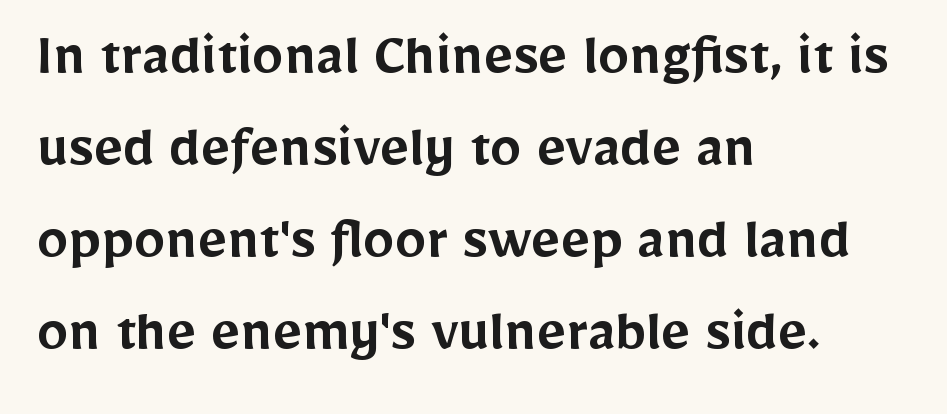
{"serif": "no", "italic": "no", "bold": "semi", "weight": "semibold", "width": "normal", "stroke_contrast": "low", "x_height": "medium", "monospaced": "no", "underline": "no", "align": "left", "line_spacing": "normal", "line_spacing_ratio": 1.46, "letter_spacing": "normal", "letter_spacing_em": 0.0, "glyph_px": 63}
